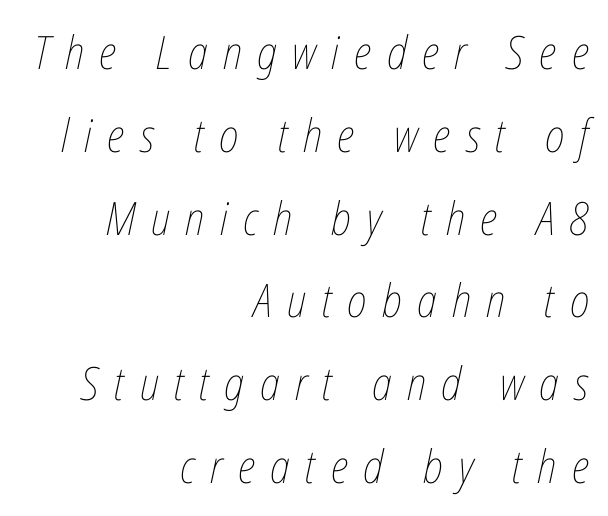
{"italic": "yes", "lean": "right", "slant_degrees": 12, "bold": "no", "weight": "thin", "width": "condensed", "stroke_contrast": "low", "x_height": "medium", "monospaced": "no", "underline": "no", "align": "right", "line_spacing_ratio": 1.8, "letter_spacing": "wide", "letter_spacing_em": 0.33, "glyph_px": 46}
